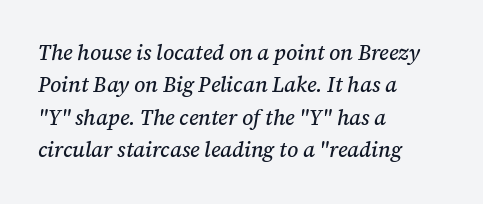
Look at the tracking — it's just the regular setting, nothing added. Unmarked baselines from the first word to the last. Casual observation: everything's shoved over to the left. Italic? Definitely — the glyphs are oblique.
